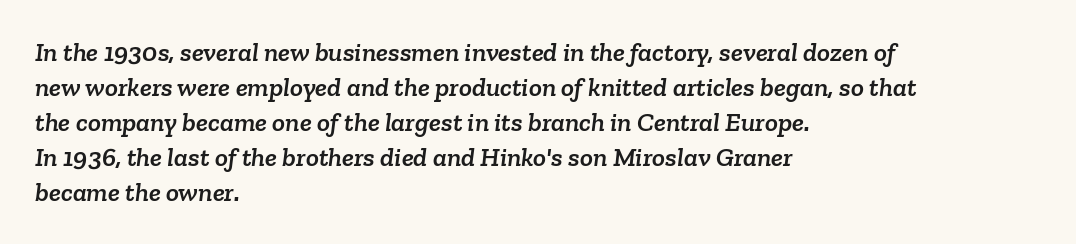
{"underline": "no", "align": "left", "line_spacing": "normal", "line_spacing_ratio": 1.3, "letter_spacing": "normal", "letter_spacing_em": 0.0, "glyph_px": 27}
